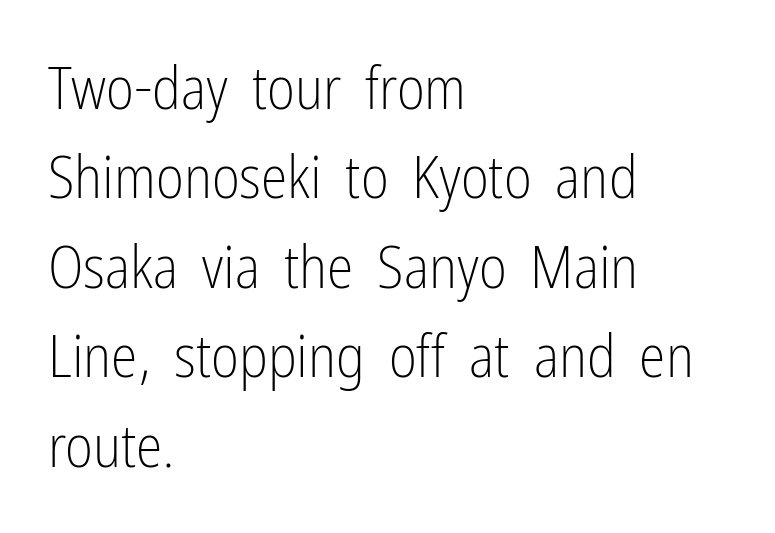
Q: Is the text bold? A: No.
Q: Is the text italic (slanted)? A: No, it is upright.
Q: Is the typeface a serif or a sans-serif typeface? A: Sans-serif.
Q: Is the text underlined? A: No.
Q: How is the paragraph aligned? A: Left-aligned.
Q: Is the spacing between letters normal or unusually wide? A: Normal.
Q: Is the spacing between lines tight, normal or loose? A: Normal.
Q: Width (condensed, normal, or wide)? A: Condensed.
Q: Stroke contrast? A: Low.
Q: x-height? A: Medium.
Q: Monospaced? A: No.
